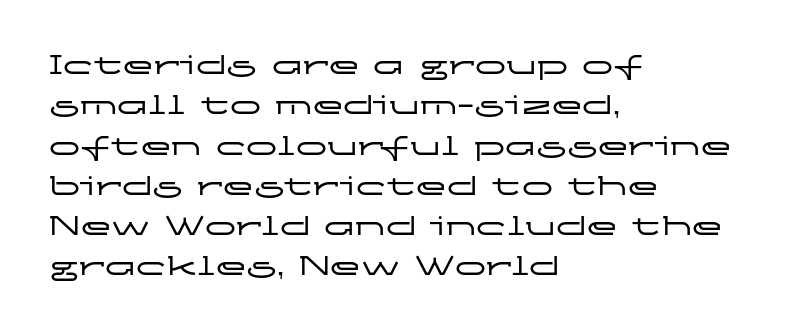
Q: Is the text italic (slanted)? A: No, it is upright.
Q: Is the typeface a serif or a sans-serif typeface? A: Sans-serif.
Q: Is the text underlined? A: No.
Q: How is the paragraph aligned? A: Left-aligned.
Q: Is the spacing between letters normal or unusually wide? A: Normal.
Q: Is the spacing between lines tight, normal or loose? A: Normal.
Q: Width (condensed, normal, or wide)? A: Wide.
Q: Stroke contrast? A: Low.
Q: x-height? A: Medium.
Q: Monospaced? A: No.
